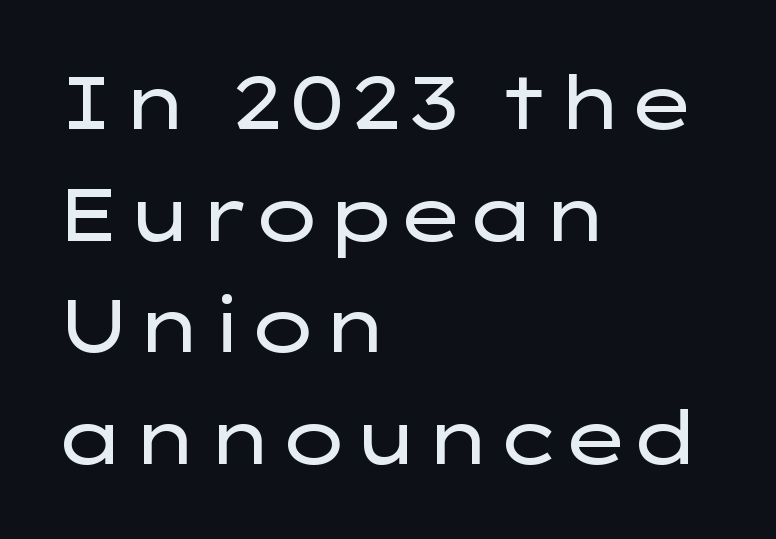
Font category for this specimen: sans-serif. The letters stand upright; this is a roman face. Line starts are locked; line ends wander. A typesetter would call this proportional, since set widths differ per character. The line texture is even and compact thanks to regular tracking. A quiet, ordinary-to-light weight characterises the typeface.
